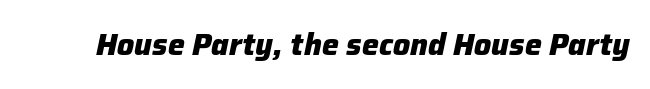
Q: Is the text bold? A: Yes.
Q: Is the text italic (slanted)? A: Yes, it leans right by about 12 degrees.
Q: Is the text underlined? A: No.
Q: Is the spacing between letters normal or unusually wide? A: Normal.
Q: Width (condensed, normal, or wide)? A: Normal.
Q: Stroke contrast? A: Low.
Q: x-height? A: Medium.
Q: Monospaced? A: No.
